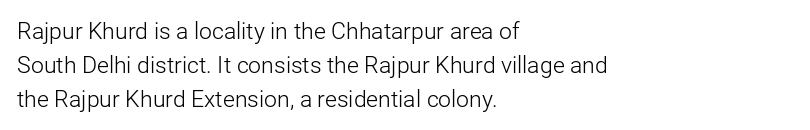
{"italic": "no", "bold": "no", "underline": "no", "align": "left", "line_spacing": "normal", "line_spacing_ratio": 1.47, "letter_spacing": "normal", "letter_spacing_em": 0.0, "glyph_px": 23}
